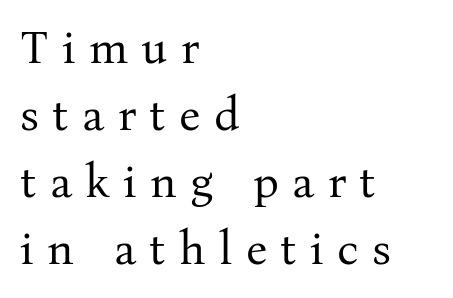
To sum up the face: it has serifs. All the whitespace from short lines collects on the right. Do the characters align in a grid? No, the font is proportional. Nothing heavy about these letters — not bold at all. The letters stand straight up with perfectly vertical stems.
